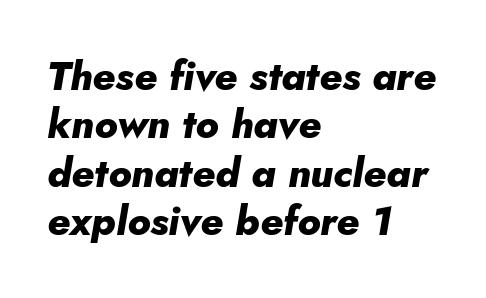
Q: Is the text bold? A: Yes.
Q: Is the text italic (slanted)? A: Yes, it leans right by about 10 degrees.
Q: Is the text underlined? A: No.
Q: How is the paragraph aligned? A: Left-aligned.
Q: Is the spacing between letters normal or unusually wide? A: Normal.
Q: Width (condensed, normal, or wide)? A: Normal.
Q: Stroke contrast? A: Low.
Q: x-height? A: Small.
Q: Monospaced? A: No.
